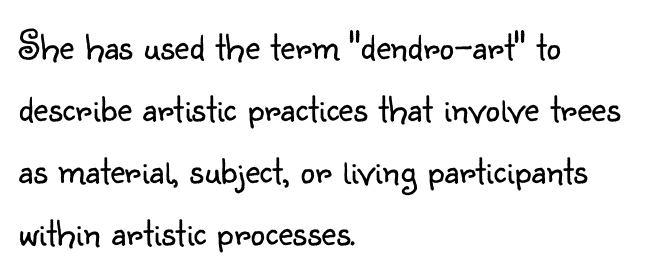
{"serif": "no", "italic": "no", "bold": "no", "weight": "light", "width": "normal", "stroke_contrast": "low", "x_height": "small", "monospaced": "no", "underline": "no", "align": "left", "line_spacing": "normal", "line_spacing_ratio": 1.51, "letter_spacing": "normal", "letter_spacing_em": 0.0, "glyph_px": 41}
